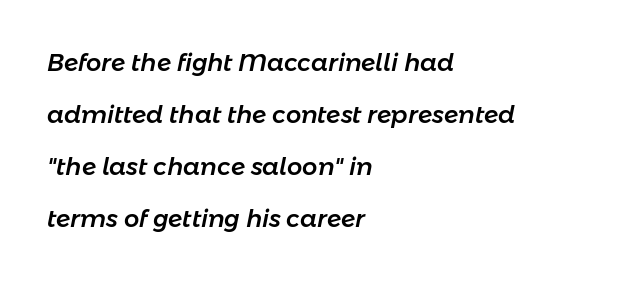
Q: Is the text italic (slanted)? A: Yes, it leans right by about 11 degrees.
Q: Is the text underlined? A: No.
Q: How is the paragraph aligned? A: Left-aligned.
Q: Is the spacing between letters normal or unusually wide? A: Normal.
Q: Is the spacing between lines tight, normal or loose? A: Loose.
